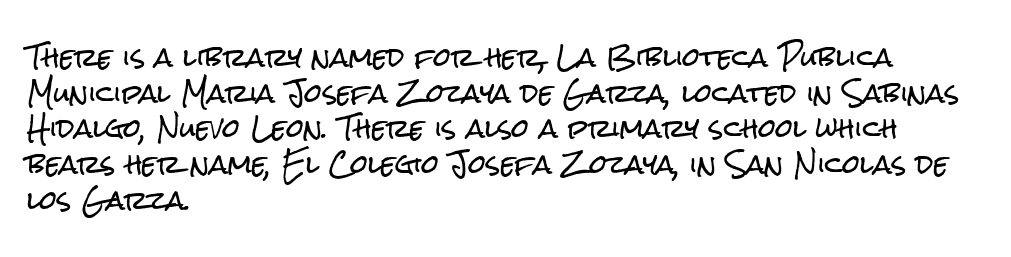
The image shows 25 px text type, upright; set left-aligned, normal line spacing (1.43x), normal letter spacing, not underlined.
